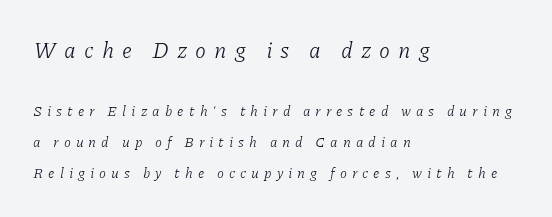
If you squint, the top block still reads clearly — it's the larger of the two. The strokes are not fattened; the text isn't bold. Summary of vertical rhythm: relaxed, with wide interline spacing. Quick note: italic. Layout note: lines flush left. The gap between lines stays unmarked.
